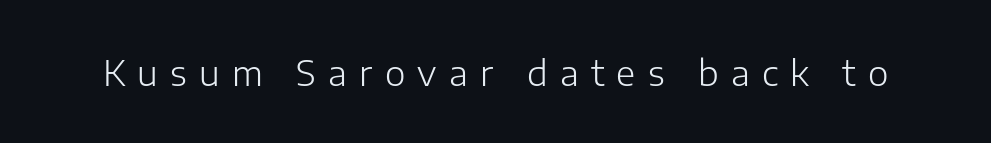
Q: Is the text bold? A: No.
Q: Is the text italic (slanted)? A: No, it is upright.
Q: Is the typeface a serif or a sans-serif typeface? A: Sans-serif.
Q: Is the text underlined? A: No.
Q: Is the spacing between letters normal or unusually wide? A: Unusually wide.
Q: Width (condensed, normal, or wide)? A: Normal.
Q: Stroke contrast? A: Low.
Q: x-height? A: Medium.
Q: Monospaced? A: No.
